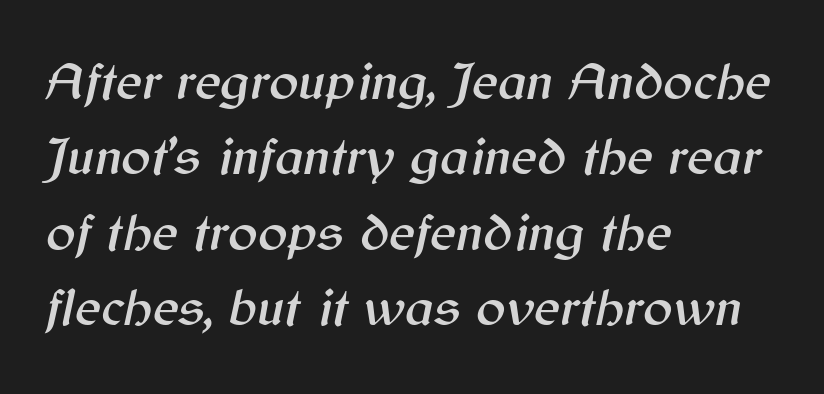
{"italic": "yes", "lean": "right", "slant_degrees": 12, "width": "normal", "stroke_contrast": "medium", "x_height": "medium", "monospaced": "no", "underline": "no", "align": "left", "line_spacing": "normal", "line_spacing_ratio": 1.37, "letter_spacing": "normal", "letter_spacing_em": 0.0, "glyph_px": 55}
